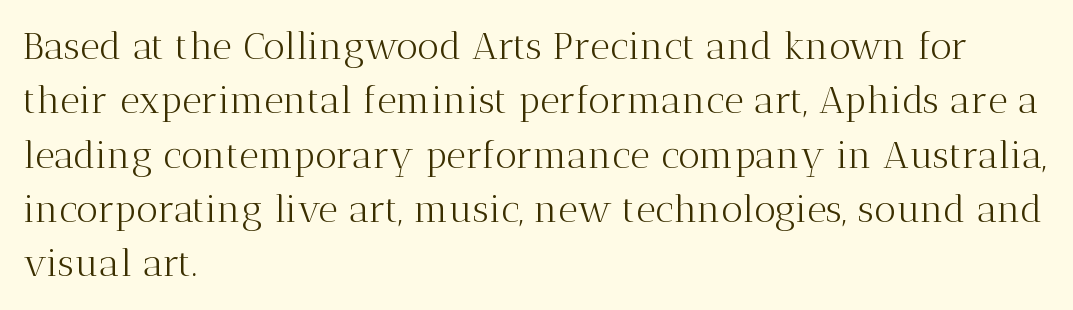
The image shows 38 px light serif type, upright; set left-aligned, normal line spacing (1.43x), normal letter spacing, not underlined; medium stroke contrast and a medium x-height.
